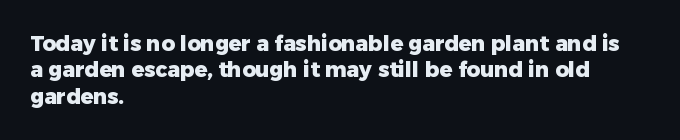
{"italic": "no", "bold": "yes", "underline": "no", "align": "left", "line_spacing": "normal", "line_spacing_ratio": 1.26, "letter_spacing": "normal", "letter_spacing_em": 0.0, "glyph_px": 21}
